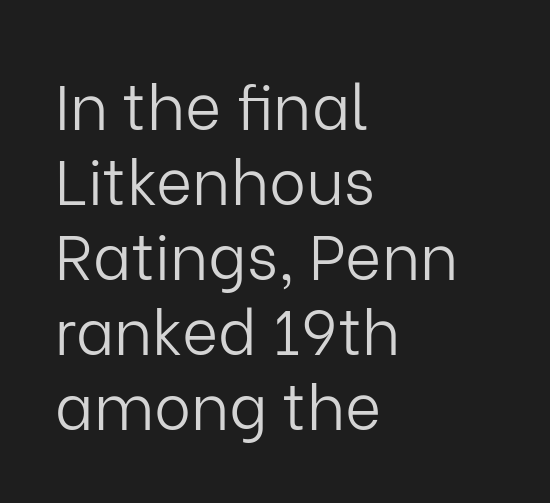
The rendering uses natural spacing where letterforms have individual widths. Words float on clear page, feet unadorned. The ragged edge is on the right, which tells us the setting is flush left. The lettering holds an erect, upright posture throughout.
